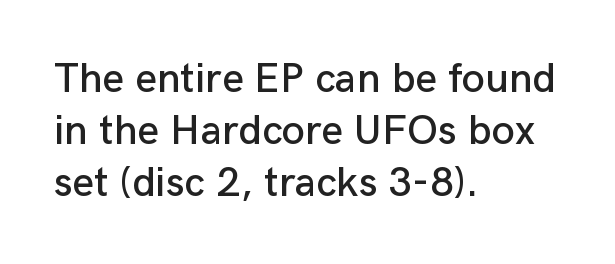
The image shows 42 px sans-serif type, upright; set left-aligned, line spacing 1.24x, normal letter spacing, not underlined; low stroke contrast and a medium x-height.
